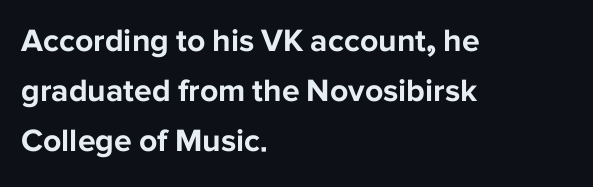
The image shows 32 px bold sans-serif type, upright; set left-aligned, normal line spacing (1.57x), normal letter spacing, not underlined; low stroke contrast and a medium x-height.
